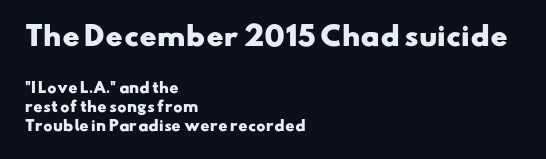
Where is the straight margin? On the left. If you measured baseline to baseline, you'd find a middling distance. A bare baseline throughout the passage. On the weight axis this lands at bold, roughly 700. You could call the tracking neutral — neither tight nor loose.
